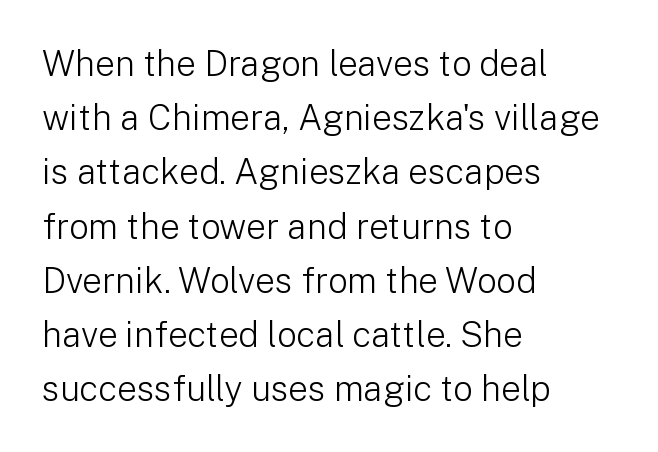
Q: Is the text bold? A: No.
Q: Is the text italic (slanted)? A: No, it is upright.
Q: Is the typeface a serif or a sans-serif typeface? A: Sans-serif.
Q: Is the text underlined? A: No.
Q: How is the paragraph aligned? A: Left-aligned.
Q: Is the spacing between letters normal or unusually wide? A: Normal.
Q: Is the spacing between lines tight, normal or loose? A: Normal.
Q: Width (condensed, normal, or wide)? A: Normal.
Q: Stroke contrast? A: Low.
Q: x-height? A: Medium.
Q: Monospaced? A: No.
